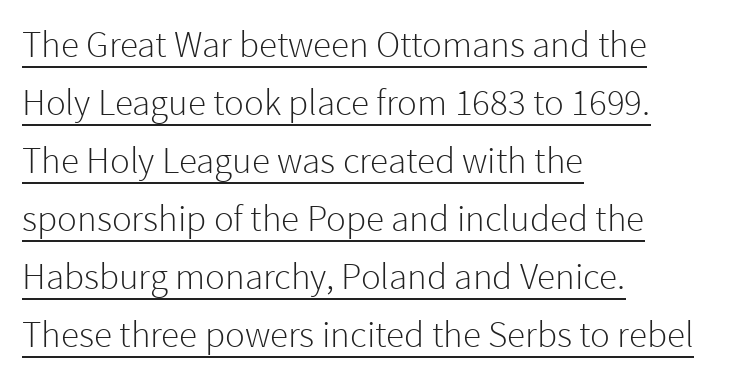
The image shows 37 px light sans-serif type, upright; set left-aligned, normal line spacing (1.57x), normal letter spacing, underlined; low stroke contrast and a medium x-height.
